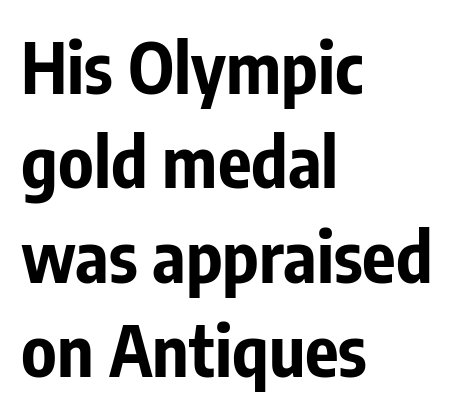
The rag falls on the right side of this text block. The type family on display is of the sans-serif kind. The lettering holds an erect, upright posture throughout. Regarding leading, the lines here are spaced in the standard way.
